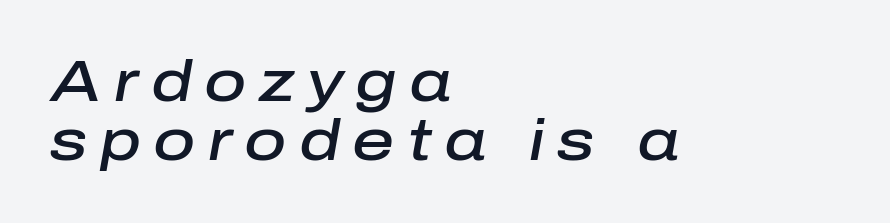
The image shows 58 px semibold type, italic (leaning right); set left-aligned, tight line spacing (1.01x), unusually wide letter spacing (+0.21 em), not underlined; low stroke contrast and a medium x-height.
